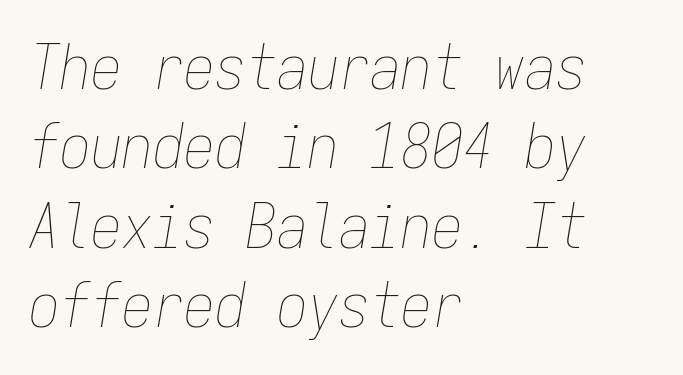
The image shows 62 px thin, condensed type, italic (leaning right), monospaced; set left-aligned, normal line spacing (1.28x), normal letter spacing, not underlined; low stroke contrast and a medium x-height.
